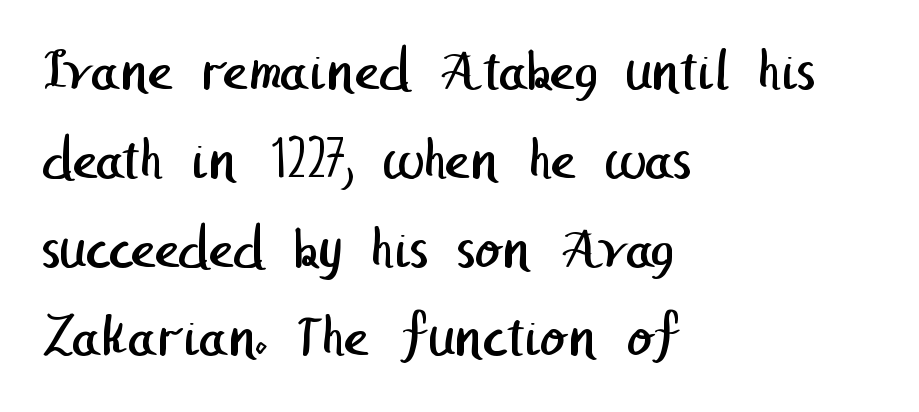
Q: Is the text bold? A: No.
Q: Is the typeface a serif or a sans-serif typeface? A: Sans-serif.
Q: Is the text underlined? A: No.
Q: How is the paragraph aligned? A: Left-aligned.
Q: Is the spacing between letters normal or unusually wide? A: Normal.
Q: Is the spacing between lines tight, normal or loose? A: Normal.
Q: Width (condensed, normal, or wide)? A: Normal.
Q: Stroke contrast? A: Low.
Q: x-height? A: Medium.
